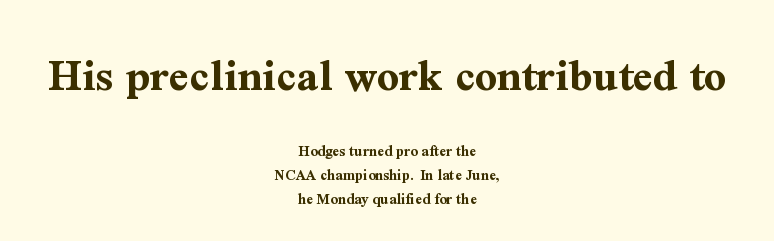
{"serif": "yes", "italic": "no", "bold": "yes", "weight": "bold", "width": "normal", "stroke_contrast": "medium", "x_height": "medium", "monospaced": "no", "underline": "no", "align": "center", "line_spacing": "normal", "line_spacing_ratio": 1.48, "letter_spacing": "normal", "letter_spacing_em": 0.0, "larger_block": "first", "size_ratio": 3.0, "glyph_px": 48}
